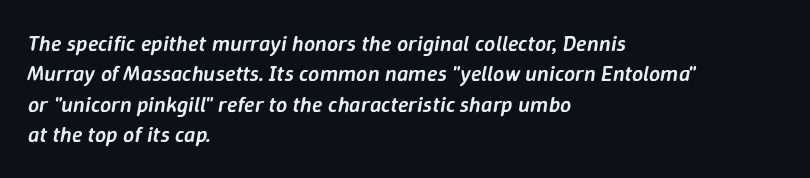
In terms of letterspacing, this is plain default setting. The vertical gap from one line to the next is medium. Clear beneath every line of the passage. The strokes are fattened partway — semibold, not bold.
